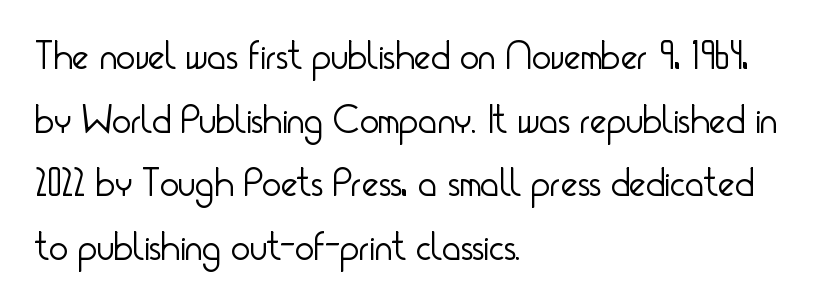
The image shows 40 px light, condensed sans-serif type, upright; set left-aligned, normal line spacing (1.59x), normal letter spacing, not underlined; low stroke contrast and a small x-height.
